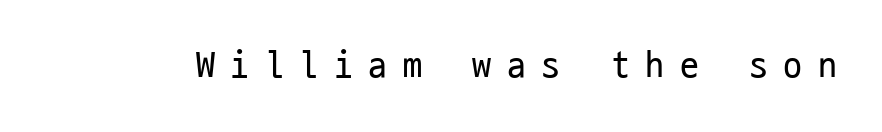
The image shows 38 px regular-weight, condensed sans-serif type, upright, monospaced; set unusually wide letter spacing (+0.41 em), not underlined; low stroke contrast and a medium x-height.
